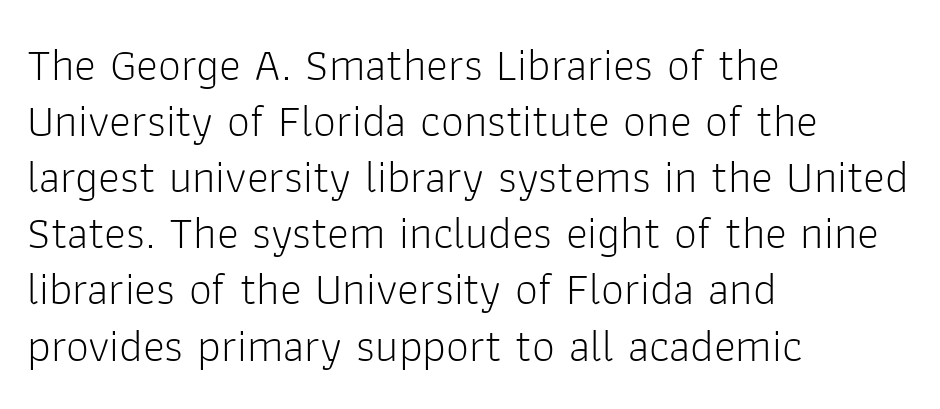
Q: Is the text bold? A: No.
Q: Is the text italic (slanted)? A: No, it is upright.
Q: Is the typeface a serif or a sans-serif typeface? A: Sans-serif.
Q: Is the text underlined? A: No.
Q: How is the paragraph aligned? A: Left-aligned.
Q: Is the spacing between letters normal or unusually wide? A: Normal.
Q: Width (condensed, normal, or wide)? A: Normal.
Q: Stroke contrast? A: Low.
Q: x-height? A: Medium.
Q: Monospaced? A: No.
